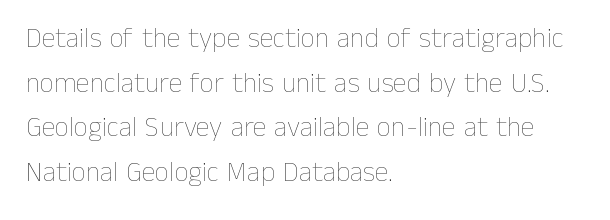
The image shows 28 px thin type, upright; set left-aligned, normal line spacing (1.59x), normal letter spacing, not underlined; low stroke contrast and a medium x-height.
